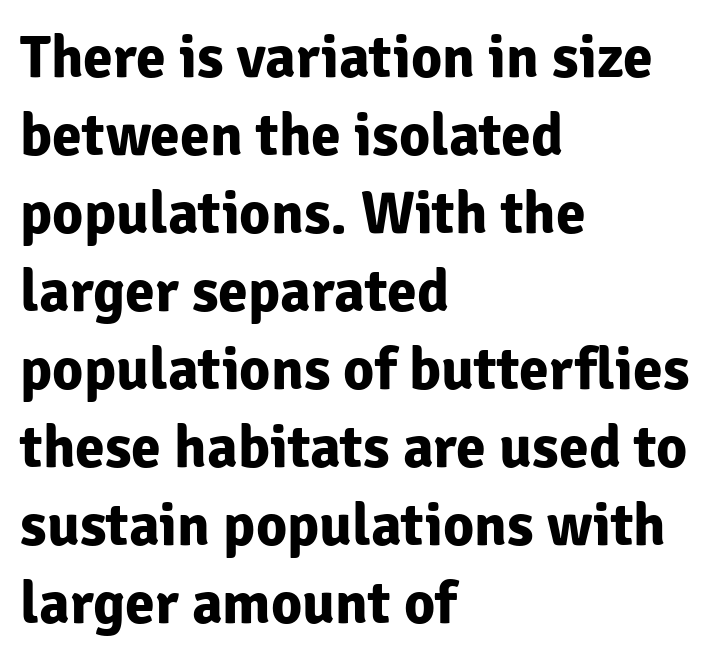
{"serif": "no", "italic": "no", "bold": "yes", "weight": "bold", "width": "normal", "stroke_contrast": "low", "x_height": "medium", "monospaced": "no", "underline": "no", "align": "left", "line_spacing": "normal", "line_spacing_ratio": 1.3, "letter_spacing": "normal", "letter_spacing_em": 0.0, "glyph_px": 60}
